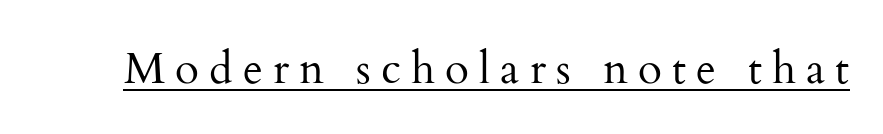
Q: Is the text bold? A: No.
Q: Is the text italic (slanted)? A: No, it is upright.
Q: Is the typeface a serif or a sans-serif typeface? A: Serif.
Q: Is the text underlined? A: Yes.
Q: Is the spacing between letters normal or unusually wide? A: Unusually wide.
Q: Width (condensed, normal, or wide)? A: Normal.
Q: Stroke contrast? A: Medium.
Q: x-height? A: Small.
Q: Monospaced? A: No.
